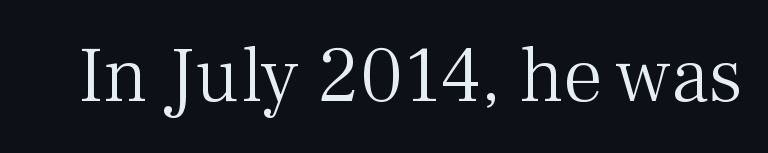
How are the letters spaced? Ordinarily, with no added tracking. Character widths vary here, with narrow letters taking less room than wide ones. A typesetter would label this face a serif. A clean baseline with only descenders dipping below it.
